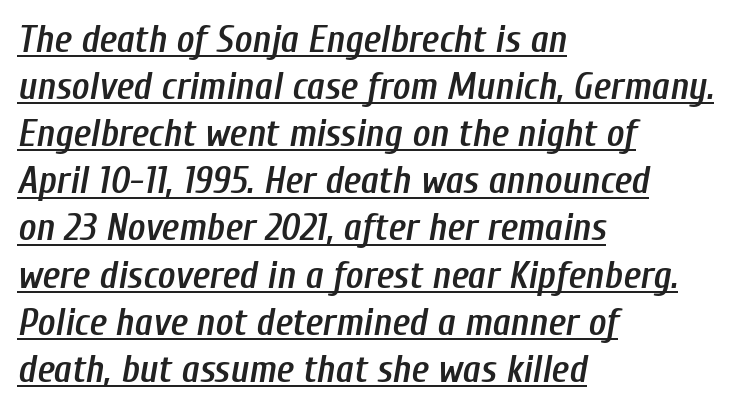
Inter-character spacing is left at the font's built-in metrics. A typesetter would mark this as italic. This is underlined copy, the kind a proofreader might mark for attention. Compared with a centered layout, this one pins lines to the left instead. A typesetter would call this proportional, since set widths differ per character. Every letter is mildly thick-stroked: semibold rather than bold.
